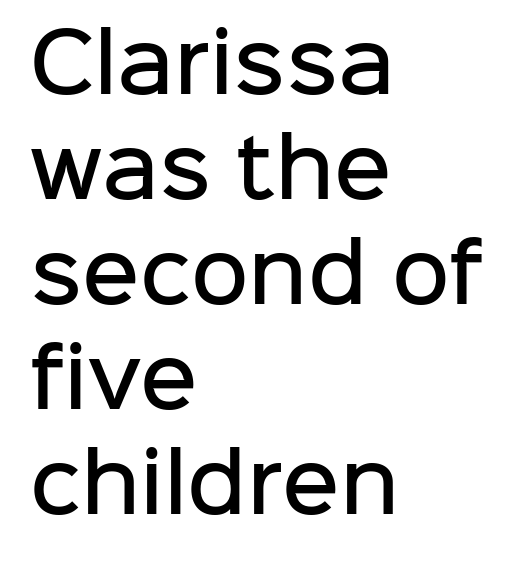
{"serif": "no", "italic": "no", "bold": "semi", "weight": "semibold", "width": "normal", "stroke_contrast": "low", "x_height": "medium", "monospaced": "no", "underline": "no", "align": "left", "line_spacing": "normal", "line_spacing_ratio": 1.33, "letter_spacing": "normal", "letter_spacing_em": 0.0, "glyph_px": 79}
